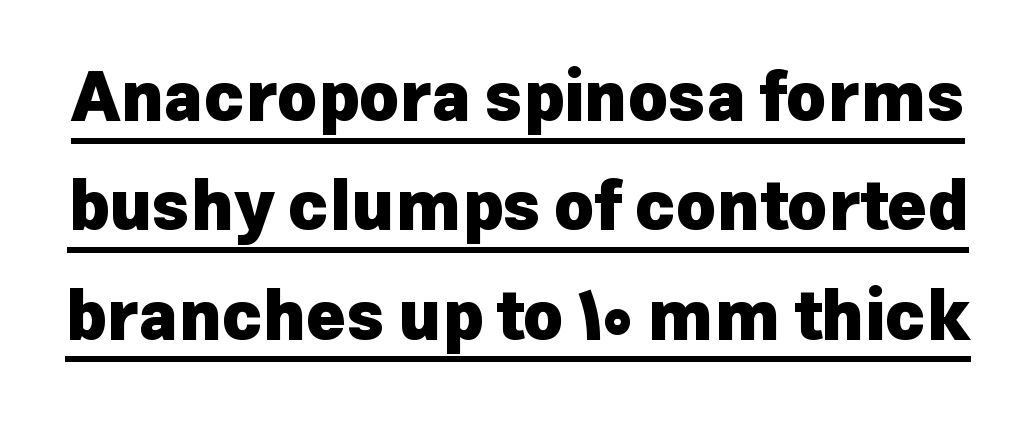
The image shows 68 px heavy sans-serif type, upright; set normal line spacing (1.61x), normal letter spacing, underlined; low stroke contrast and a medium x-height.
